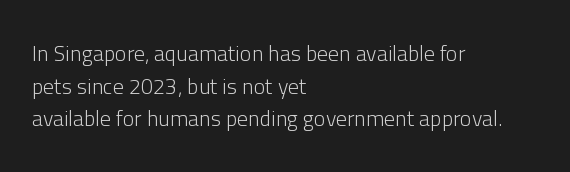
Rows of type keep a routine distance in the vertical direction. The space beneath each line is pristine and unruled. Which margin do the lines hug? The left one — the right edge is uneven. The letterforms sit shoulder to shoulder at normal distance.
